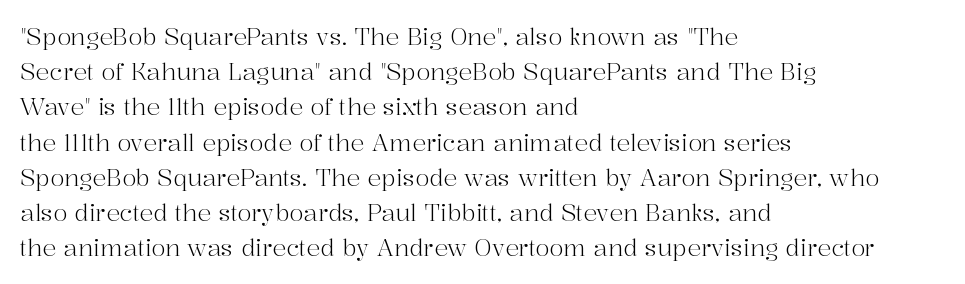
{"italic": "no", "bold": "no", "underline": "no", "align": "left", "line_spacing": "normal", "line_spacing_ratio": 1.53, "letter_spacing": "normal", "letter_spacing_em": 0.0, "glyph_px": 23}
